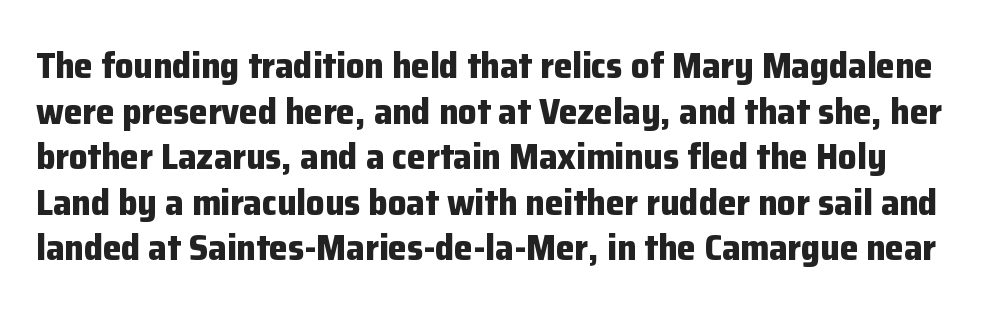
Q: Is the text bold? A: Yes.
Q: Is the text italic (slanted)? A: No, it is upright.
Q: Is the typeface a serif or a sans-serif typeface? A: Sans-serif.
Q: Is the text underlined? A: No.
Q: Is the spacing between letters normal or unusually wide? A: Normal.
Q: Width (condensed, normal, or wide)? A: Normal.
Q: Stroke contrast? A: Low.
Q: x-height? A: Medium.
Q: Monospaced? A: No.
